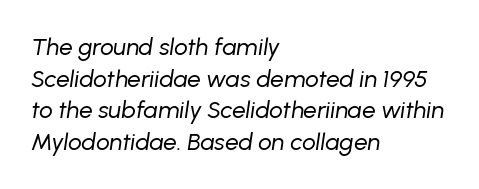
Q: Is the text bold? A: No.
Q: Is the text italic (slanted)? A: Yes, it leans right by about 8 degrees.
Q: Is the text underlined? A: No.
Q: How is the paragraph aligned? A: Left-aligned.
Q: Is the spacing between letters normal or unusually wide? A: Normal.
Q: Is the spacing between lines tight, normal or loose? A: Normal.
